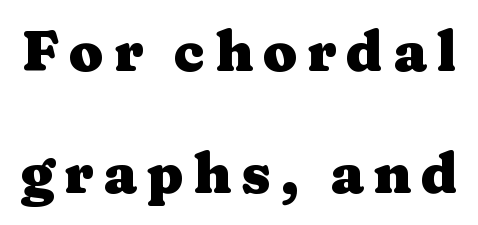
Q: Is the text bold? A: Yes.
Q: Is the text italic (slanted)? A: No, it is upright.
Q: Is the typeface a serif or a sans-serif typeface? A: Serif.
Q: Is the text underlined? A: No.
Q: Is the spacing between lines tight, normal or loose? A: Loose.
Q: Width (condensed, normal, or wide)? A: Wide.
Q: Stroke contrast? A: Medium.
Q: x-height? A: Medium.
Q: Monospaced? A: No.
